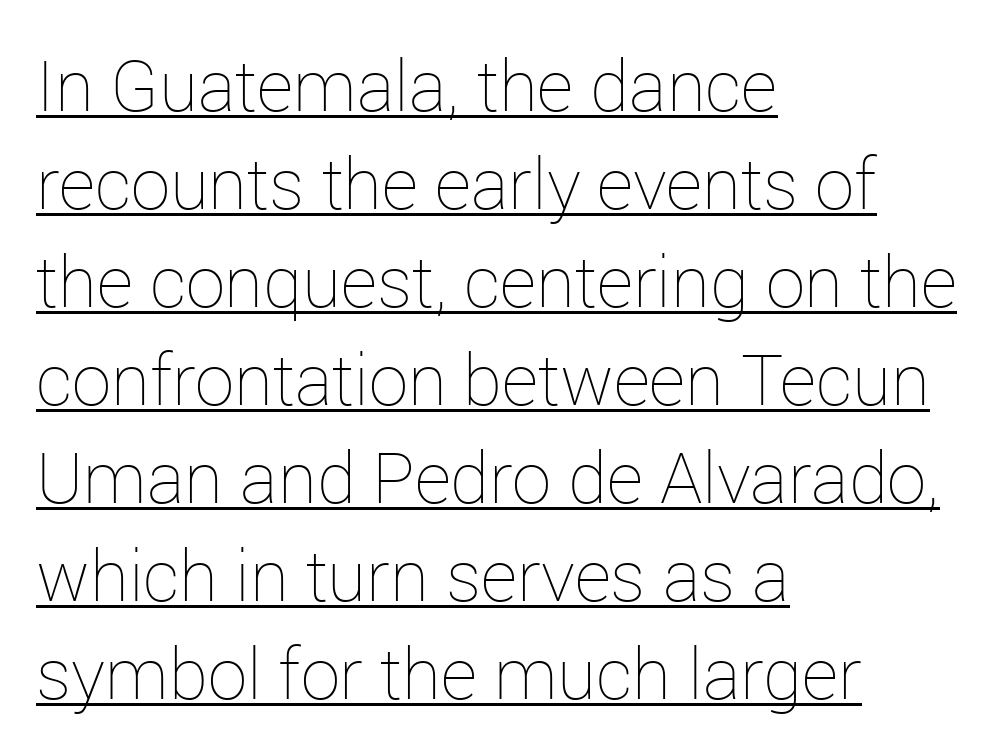
The rendering keeps characters at their native spacing. The specimen reads as upright at a glance. A typesetter would call this proportional, since set widths differ per character. Think standard paragraph weight, or any step lighter than that. A baseline rule has been typeset under these characters.
